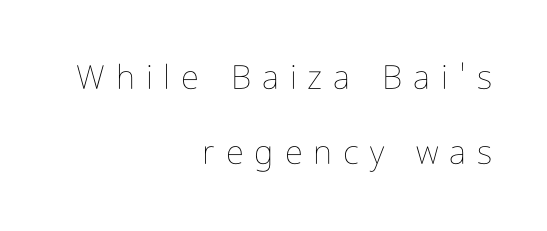
Q: Is the text bold? A: No.
Q: Is the text italic (slanted)? A: No, it is upright.
Q: Is the text underlined? A: No.
Q: How is the paragraph aligned? A: Right-aligned.
Q: Is the spacing between letters normal or unusually wide? A: Unusually wide.
Q: Is the spacing between lines tight, normal or loose? A: Loose.
Q: Width (condensed, normal, or wide)? A: Condensed.
Q: Stroke contrast? A: Low.
Q: x-height? A: Medium.
Q: Monospaced? A: No.
